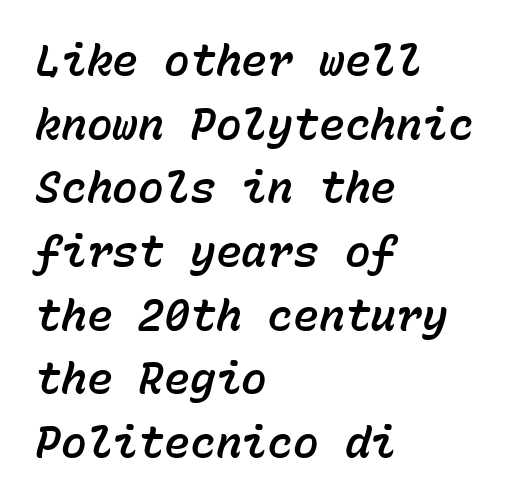
Only glyphs here, with clear space below each row. Which margin do the lines hug? The left one — the right edge is uneven. In terms of letterspacing, this is plain default setting. Each letter, wide or thin by design, is forced into the same width here. The rendering applies a slant to the glyphs. Leading: standard.
